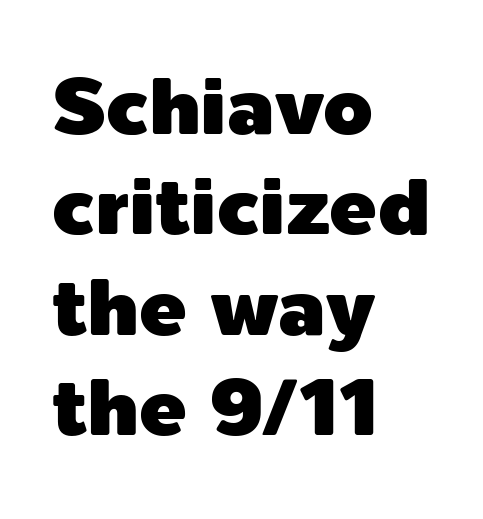
{"serif": "no", "italic": "no", "width": "normal", "x_height": "medium", "monospaced": "no", "underline": "no", "align": "left", "line_spacing": "normal", "line_spacing_ratio": 1.27, "letter_spacing": "normal", "letter_spacing_em": 0.0, "glyph_px": 79}
